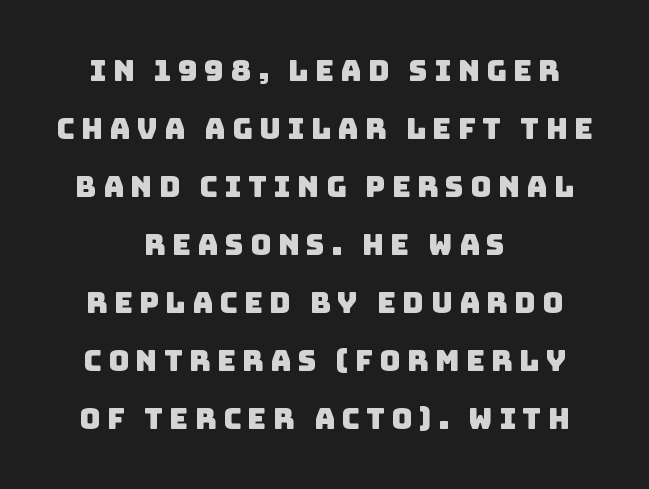
The image shows 29 px sans-serif type; set centered, loose line spacing (2.0x), unusually wide letter spacing (+0.22 em), not underlined; low stroke contrast and a large x-height.
